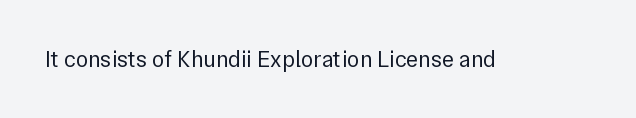
The image shows 23 px text type, upright; set normal letter spacing, not underlined.
